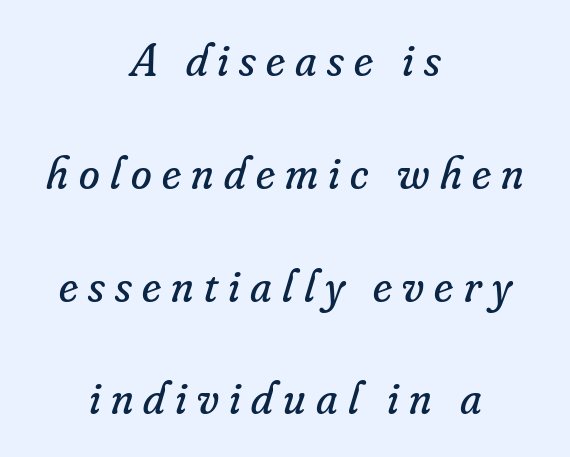
Q: Is the text bold? A: No.
Q: Is the text italic (slanted)? A: Yes, it leans right by about 16 degrees.
Q: Is the typeface a serif or a sans-serif typeface? A: Serif.
Q: Is the text underlined? A: No.
Q: How is the paragraph aligned? A: Centered.
Q: Is the spacing between letters normal or unusually wide? A: Unusually wide.
Q: Is the spacing between lines tight, normal or loose? A: Loose.
Q: Width (condensed, normal, or wide)? A: Normal.
Q: Stroke contrast? A: Low.
Q: x-height? A: Small.
Q: Monospaced? A: No.
